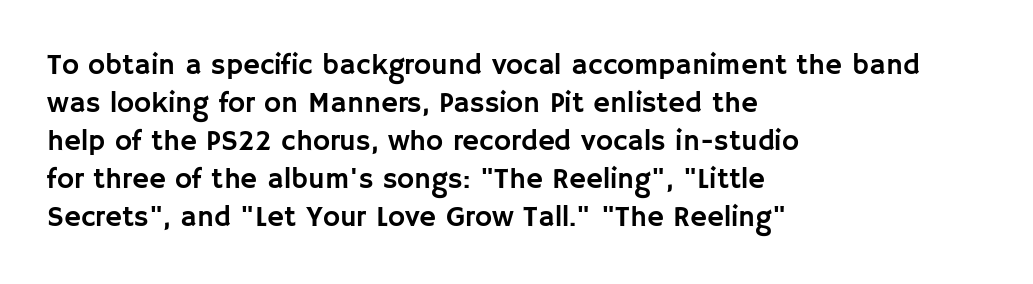
Does extra space separate the letters? No, they use regular spacing. Line starts are locked; line ends wander. Plain, unruled lines of type. When letters stand straight like this, we call the style roman or upright. You could not count columns in this text — the font is proportionally spaced.
